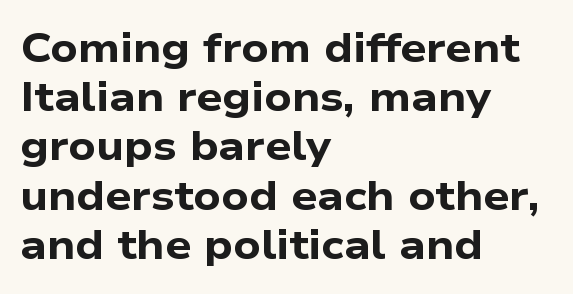
Q: Is the text bold? A: Yes.
Q: Is the typeface a serif or a sans-serif typeface? A: Sans-serif.
Q: Is the text underlined? A: No.
Q: How is the paragraph aligned? A: Left-aligned.
Q: Is the spacing between letters normal or unusually wide? A: Normal.
Q: Width (condensed, normal, or wide)? A: Wide.
Q: Stroke contrast? A: Low.
Q: x-height? A: Medium.
Q: Monospaced? A: No.
